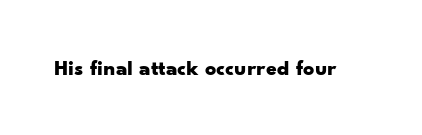
Short note: letters normally spaced. Words float on clear page, feet unadorned. The letters stand upright; this is a roman face. Heavy, bold letterforms.
